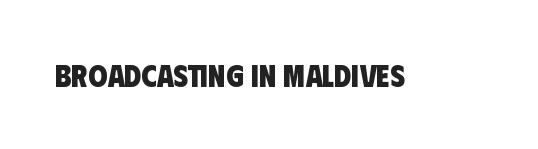
{"serif": "no", "bold": "yes", "weight": "heavy", "width": "condensed", "stroke_contrast": "low", "x_height": "large", "monospaced": "no", "underline": "no", "letter_spacing": "normal", "letter_spacing_em": 0.0, "glyph_px": 31}
